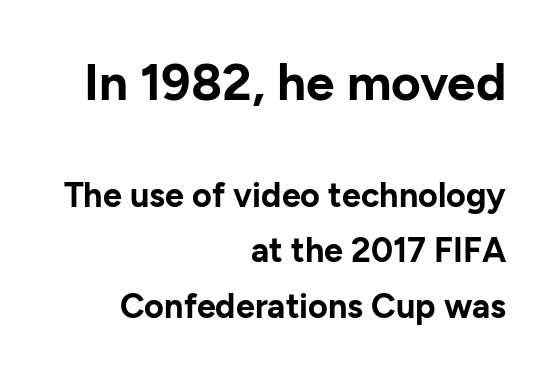
The image shows 51 px bold sans-serif type, upright; set right-aligned, normal line spacing (1.62x), normal letter spacing, not underlined; the first (top) block is 1.5x larger; low stroke contrast and a medium x-height.
